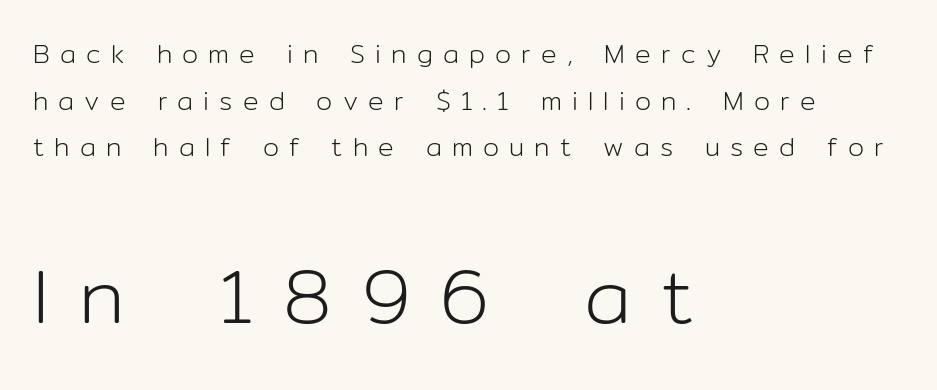
Q: Is the text bold? A: No.
Q: Is the text italic (slanted)? A: No, it is upright.
Q: Is the typeface a serif or a sans-serif typeface? A: Sans-serif.
Q: Is the text underlined? A: No.
Q: How is the paragraph aligned? A: Left-aligned.
Q: Is the spacing between letters normal or unusually wide? A: Unusually wide.
Q: Which block of text is set in a larger size, the first (top) or the second (bottom)? A: The second (bottom) one.
Q: Width (condensed, normal, or wide)? A: Normal.
Q: Stroke contrast? A: Low.
Q: x-height? A: Medium.
Q: Monospaced? A: No.
